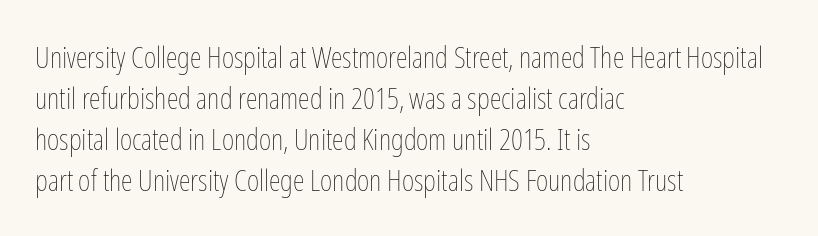
The image shows 30 px thin, condensed type, upright; set left-aligned, normal line spacing (1.37x), normal letter spacing, not underlined; low stroke contrast and a medium x-height.
